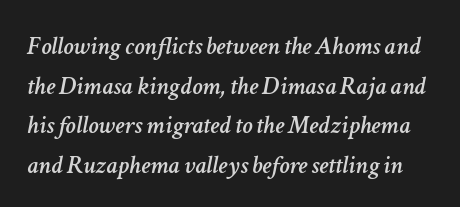
Successive baselines arrive at the customary interval. The foot of each line stays bare and open. Observe the lean: these are italic letterforms. Is the letter spacing exaggerated? No — it looks like the ordinary default.
